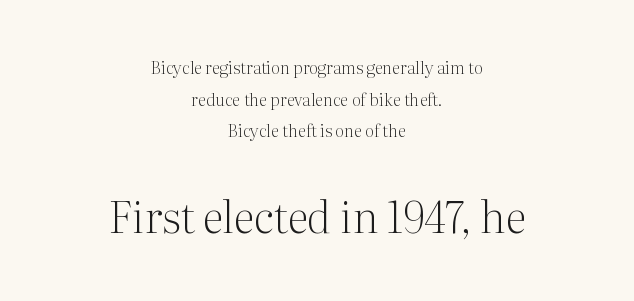
The image shows 43 px light serif type, upright; set centered, line spacing 1.86x, normal letter spacing, not underlined; the second (bottom) block is 2.53x larger; medium stroke contrast and a medium x-height.
